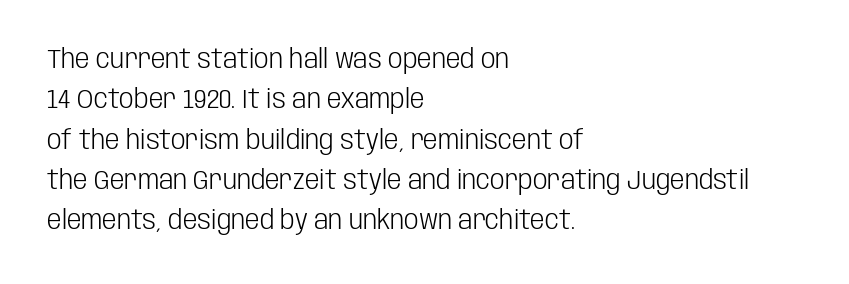
The image shows 26 px text type, upright; set left-aligned, normal line spacing (1.55x), normal letter spacing, not underlined.
